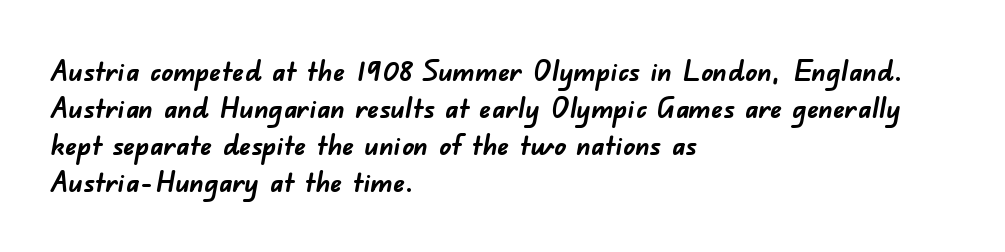
{"serif": "no", "bold": "yes", "weight": "semibold", "width": "normal", "stroke_contrast": "low", "x_height": "small", "monospaced": "no", "underline": "no", "align": "left", "line_spacing": "normal", "line_spacing_ratio": 1.28, "letter_spacing": "normal", "letter_spacing_em": 0.0, "glyph_px": 29}
